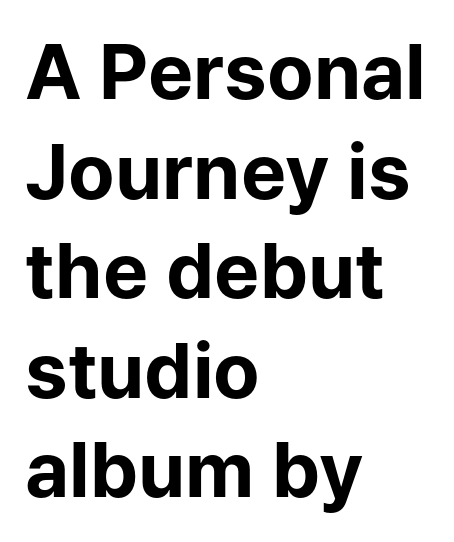
Q: Is the text bold? A: Yes.
Q: Is the text italic (slanted)? A: No, it is upright.
Q: Is the typeface a serif or a sans-serif typeface? A: Sans-serif.
Q: Is the text underlined? A: No.
Q: How is the paragraph aligned? A: Left-aligned.
Q: Is the spacing between letters normal or unusually wide? A: Normal.
Q: Is the spacing between lines tight, normal or loose? A: Normal.
Q: Width (condensed, normal, or wide)? A: Normal.
Q: Stroke contrast? A: Low.
Q: x-height? A: Medium.
Q: Monospaced? A: No.
